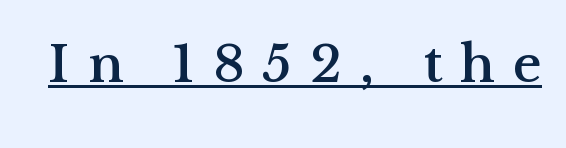
Q: Is the text italic (slanted)? A: No, it is upright.
Q: Is the typeface a serif or a sans-serif typeface? A: Serif.
Q: Is the text underlined? A: Yes.
Q: Is the spacing between letters normal or unusually wide? A: Unusually wide.
Q: Width (condensed, normal, or wide)? A: Normal.
Q: Stroke contrast? A: Medium.
Q: x-height? A: Medium.
Q: Monospaced? A: No.
